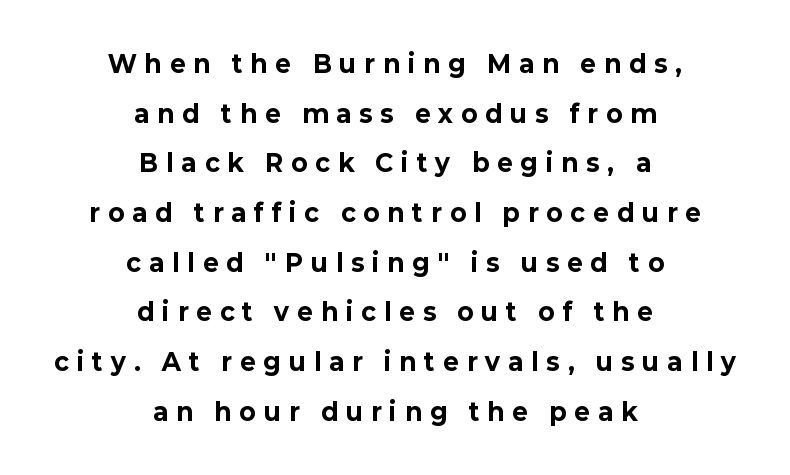
The specimen omits any rule beneath the text block's lines. Every row of glyphs is offset so its center matches the block's center. Is the letter spacing exaggerated? Yes — the characters are pushed far apart. Posture: straight, roman, zero tilt. The rendering uses a bold face; every stroke is thick and dark. The leading is generous, giving the passage an open texture.
